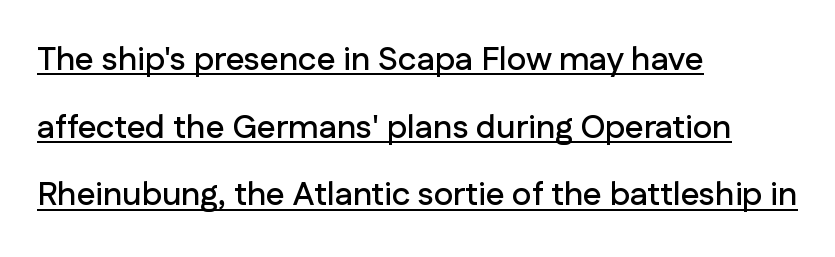
The image shows 33 px sans-serif type, upright; set left-aligned, loose line spacing (2.05x), normal letter spacing, underlined; low stroke contrast and a medium x-height.
